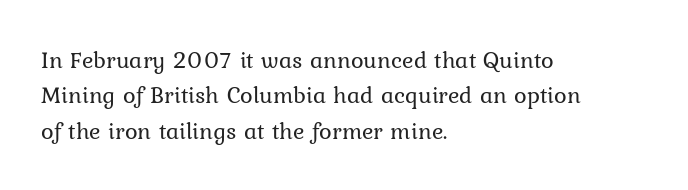
The image shows 24 px text type, upright; set left-aligned, normal line spacing (1.47x), normal letter spacing, not underlined.
